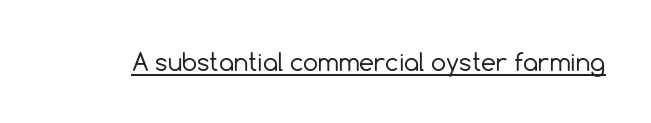
Q: Is the text bold? A: No.
Q: Is the text italic (slanted)? A: No, it is upright.
Q: Is the text underlined? A: Yes.
Q: Is the spacing between letters normal or unusually wide? A: Normal.
